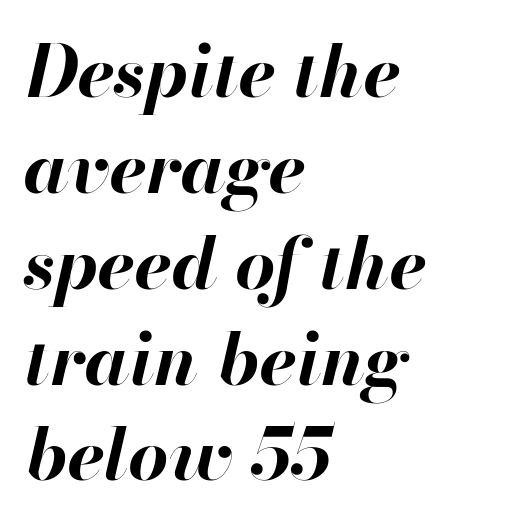
The image shows 71 px bold type, italic (leaning right); set left-aligned, normal line spacing (1.35x), normal letter spacing, not underlined; high stroke contrast and a small x-height.
